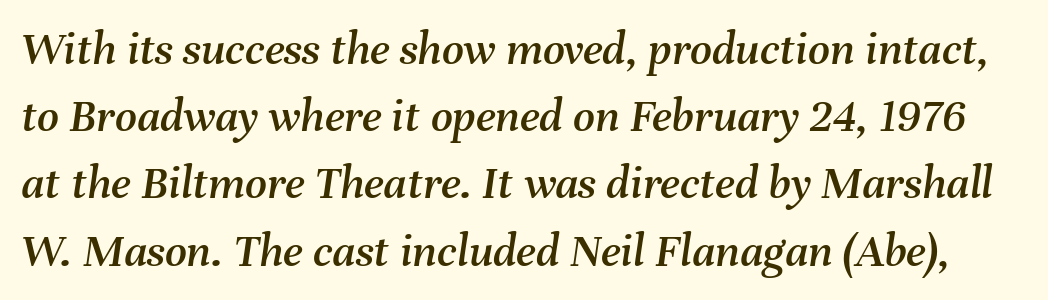
The image shows 48 px text type, italic (leaning right); set normal line spacing (1.4x), normal letter spacing, not underlined; medium stroke contrast and a medium x-height.
